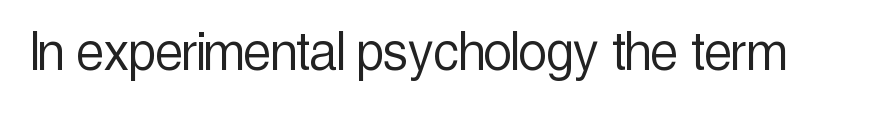
The image shows 62 px light, condensed sans-serif type, upright; set normal letter spacing, not underlined; a medium x-height.
